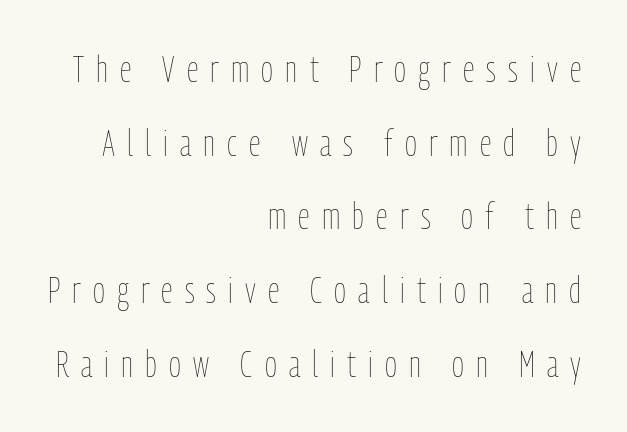
Heaviness? Minimal to ordinary, like unemphasized prose. Honestly, there is no underline to notice here at all. Display-style spreading of the glyphs; the letterfit is very open. Visually the block forms a straight wall on the right and a jagged coastline on the left.
